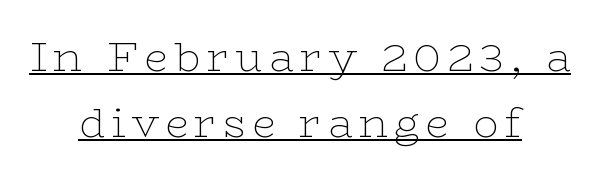
{"serif": "yes", "italic": "no", "bold": "no", "weight": "thin", "width": "wide", "stroke_contrast": "low", "x_height": "medium", "monospaced": "no", "underline": "yes", "align": "center", "line_spacing": "normal", "line_spacing_ratio": 1.57, "glyph_px": 42}
